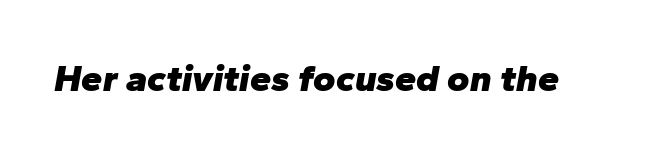
The face used here is proportionally spaced, like ordinary book or web type. Bare-footed words on every line. Each glyph is drawn with heavy, bold strokes. Style check: oblique. These lines keep a tight, regular rhythm from letter to letter.
